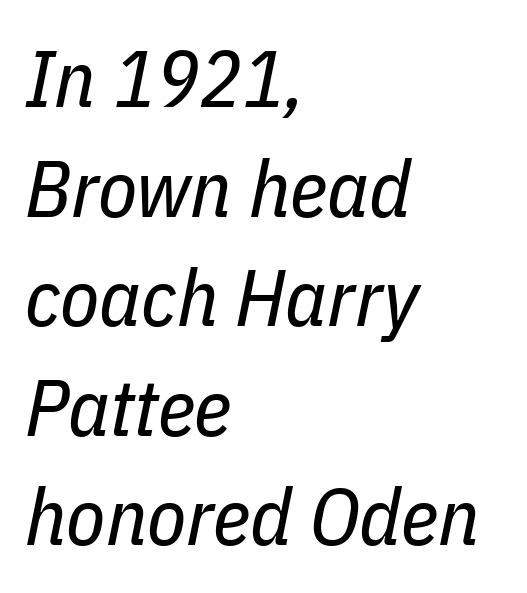
Q: Is the text bold? A: No.
Q: Is the text italic (slanted)? A: Yes, it leans right by about 11 degrees.
Q: Is the text underlined? A: No.
Q: How is the paragraph aligned? A: Left-aligned.
Q: Is the spacing between letters normal or unusually wide? A: Normal.
Q: Is the spacing between lines tight, normal or loose? A: Normal.
Q: Width (condensed, normal, or wide)? A: Condensed.
Q: Stroke contrast? A: Low.
Q: x-height? A: Medium.
Q: Monospaced? A: No.
